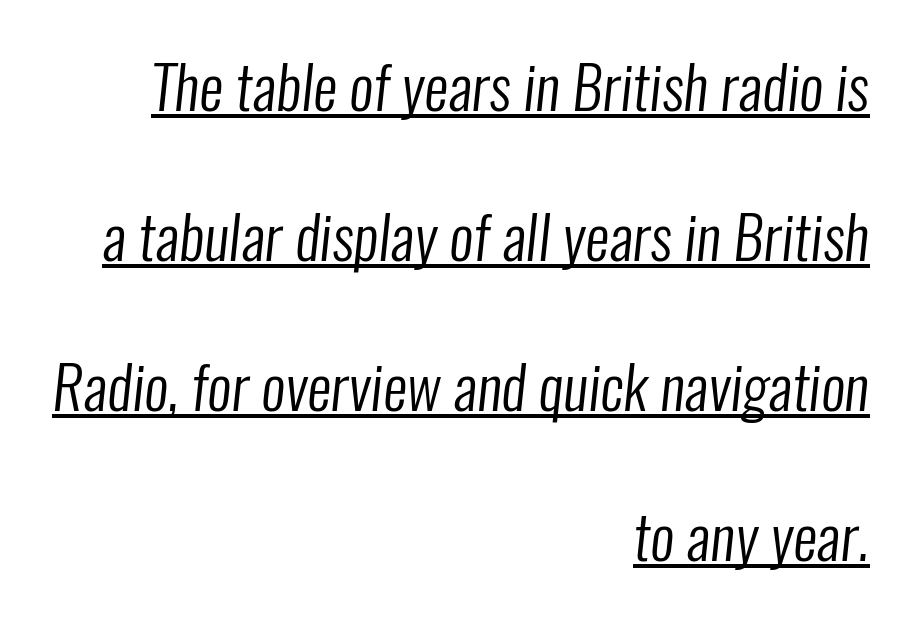
{"serif": "no", "bold": "no", "weight": "regular", "width": "condensed", "stroke_contrast": "low", "x_height": "medium", "monospaced": "no", "underline": "yes", "align": "right", "line_spacing": "loose", "line_spacing_ratio": 2.5, "letter_spacing": "normal", "letter_spacing_em": 0.0, "glyph_px": 60}
